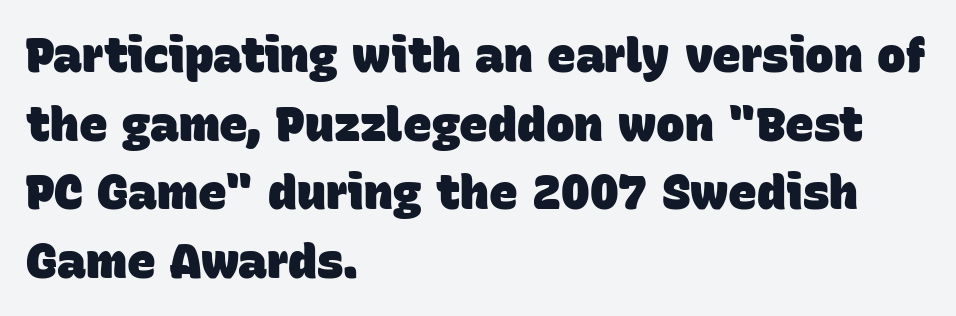
{"serif": "no", "bold": "yes", "weight": "heavy", "width": "normal", "stroke_contrast": "low", "x_height": "large", "monospaced": "no", "underline": "no", "align": "left", "line_spacing": "normal", "line_spacing_ratio": 1.43, "letter_spacing": "normal", "letter_spacing_em": 0.0, "glyph_px": 48}
